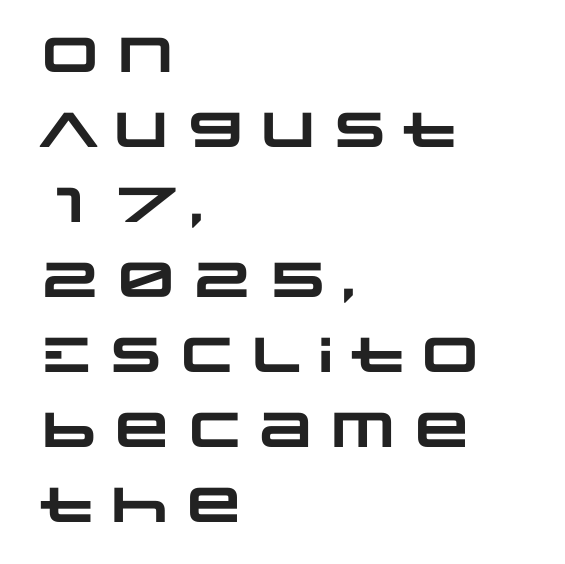
The characters display no serif detailing; their extremities are plain. The rendering uses a moderate line-height, typical for paragraphs. Bare-footed words on every line. As a designer I'd log this as weight 700, bold. The letters sit at their default tracking, neither squeezed nor spread.
